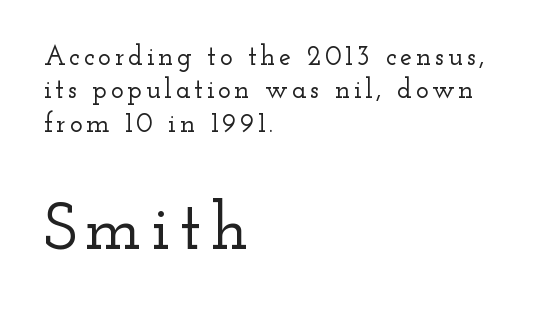
{"serif": "yes", "italic": "no", "width": "wide", "stroke_contrast": "low", "x_height": "small", "monospaced": "no", "underline": "no", "align": "left", "line_spacing_ratio": 1.24, "larger_block": "second", "size_ratio": 2.48, "glyph_px": 67}
